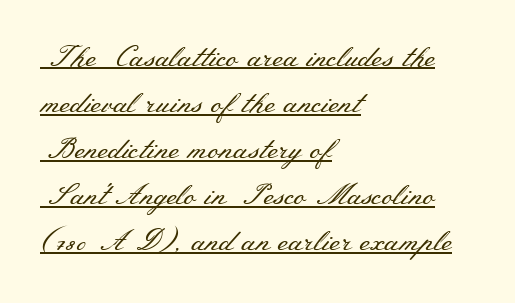
The image shows 29 px regular-weight, wide serif type; set left-aligned, normal line spacing (1.59x), normal letter spacing, underlined; medium stroke contrast and a small x-height.
